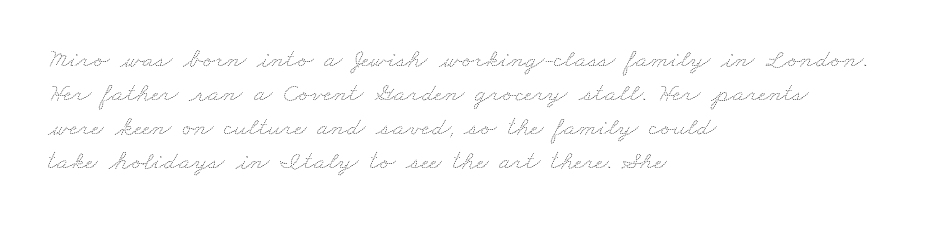
The lines sit at an ordinary, default distance from one another. Nothing heavy about these letters — not bold at all. Underlining? Definitely not there. Left-aligned paragraph, ragged on the right.
